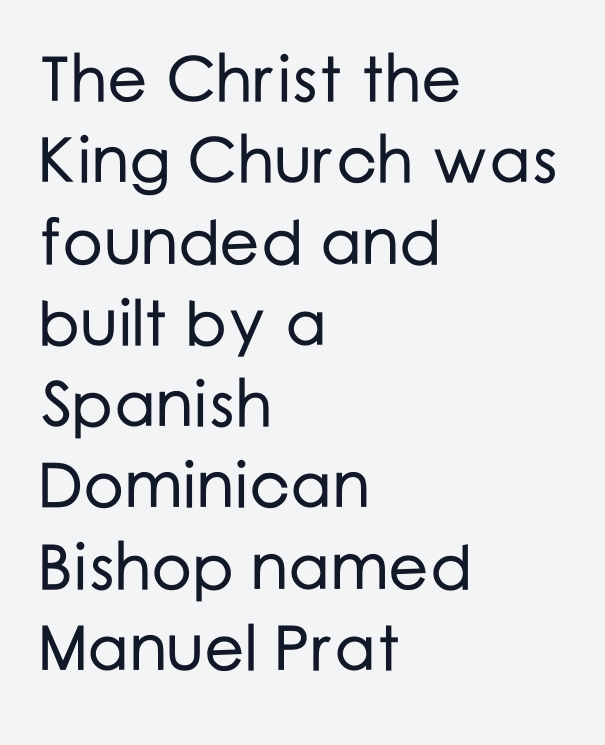
Q: Is the text italic (slanted)? A: No, it is upright.
Q: Is the typeface a serif or a sans-serif typeface? A: Sans-serif.
Q: Is the text underlined? A: No.
Q: How is the paragraph aligned? A: Left-aligned.
Q: Is the spacing between letters normal or unusually wide? A: Normal.
Q: Is the spacing between lines tight, normal or loose? A: Normal.
Q: Width (condensed, normal, or wide)? A: Normal.
Q: Stroke contrast? A: Low.
Q: x-height? A: Medium.
Q: Monospaced? A: No.
